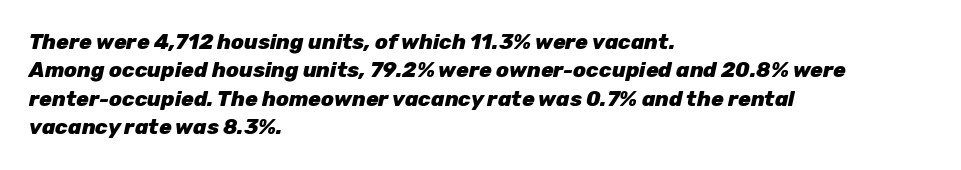
{"italic": "yes", "lean": "right", "slant_degrees": 12, "bold": "yes", "underline": "no", "align": "left", "line_spacing": "normal", "line_spacing_ratio": 1.35, "letter_spacing": "normal", "letter_spacing_em": 0.0, "glyph_px": 21}
